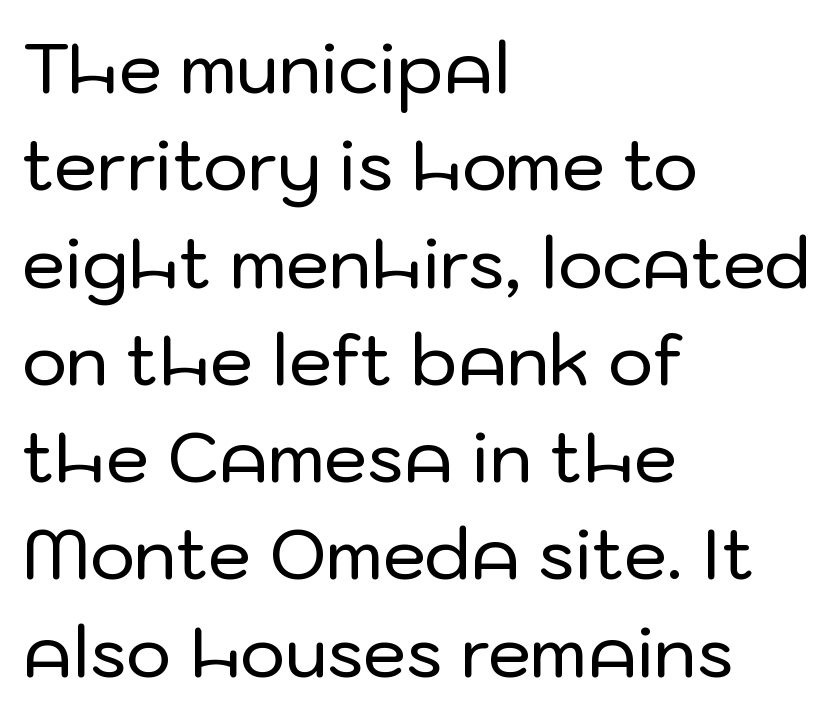
Teacher's note: observe the even left margin — that is flush-left alignment. The foot of each line stays bare and open. Proportional: the letters do not fall into vertical columns. Honestly, the letter spacing is just normal — you wouldn't notice it.
